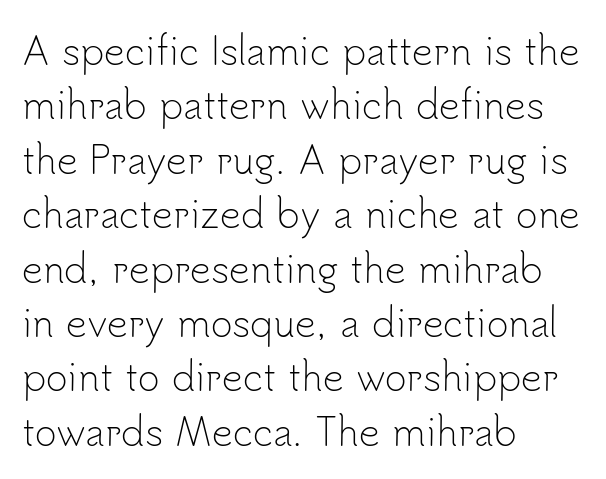
Honestly, there is no underline to notice here at all. Think of a printed novel: that variable character pitch is what you see here. The block of text has a typical density, with ordinary space between rows. The setting favours the left margin, as ordinary paragraphs usually do.
